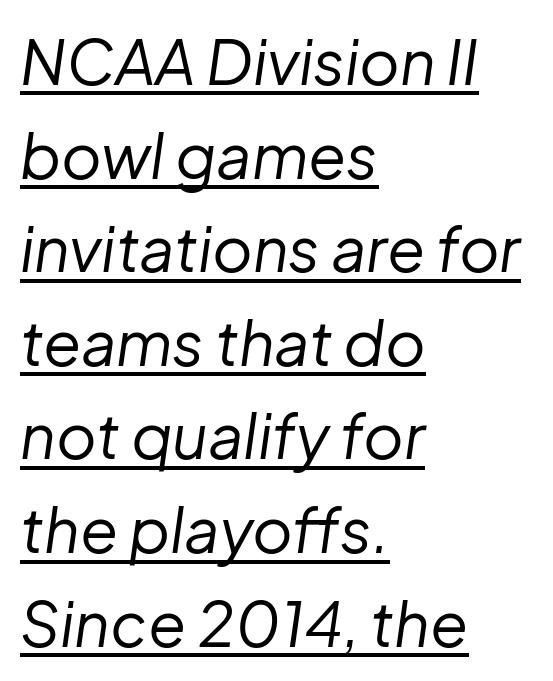
{"italic": "yes", "lean": "right", "slant_degrees": 8, "bold": "no", "weight": "regular", "width": "normal", "stroke_contrast": "low", "x_height": "medium", "monospaced": "no", "underline": "yes", "align": "left", "line_spacing": "normal", "line_spacing_ratio": 1.51, "letter_spacing": "normal", "letter_spacing_em": 0.0, "glyph_px": 62}
